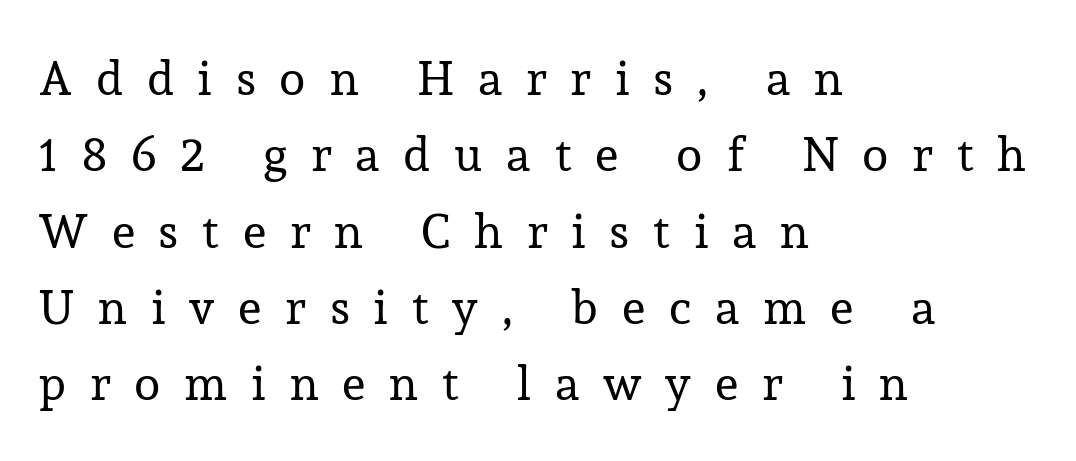
{"serif": "yes", "italic": "no", "bold": "no", "weight": "regular", "width": "normal", "stroke_contrast": "low", "x_height": "medium", "monospaced": "no", "underline": "no", "align": "left", "line_spacing": "normal", "line_spacing_ratio": 1.59, "letter_spacing": "wide", "letter_spacing_em": 0.5, "glyph_px": 48}
